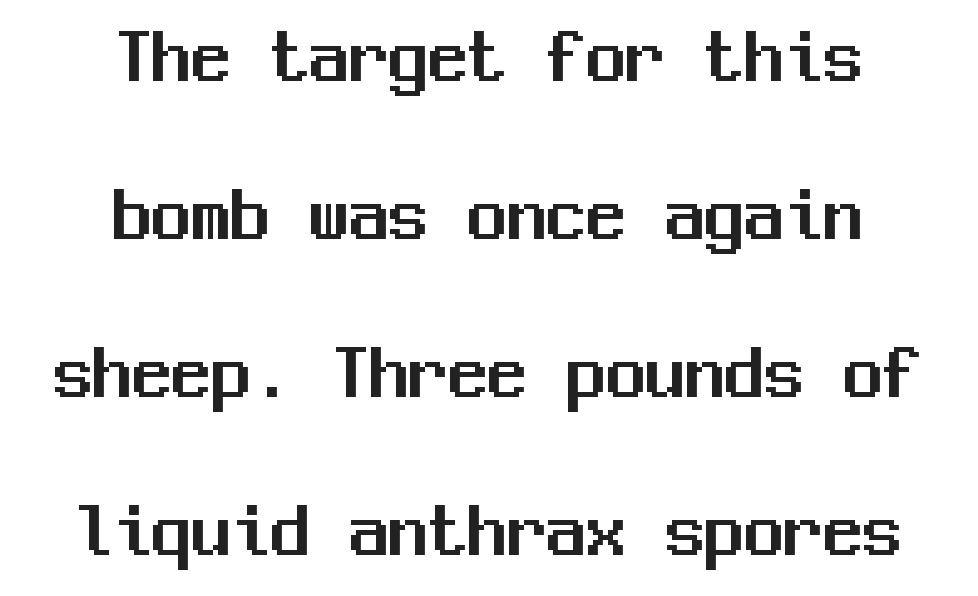
{"serif": "no", "italic": "no", "width": "normal", "stroke_contrast": "medium", "x_height": "medium", "monospaced": "yes", "underline": "no", "align": "center", "line_spacing": "loose", "line_spacing_ratio": 2.0, "letter_spacing": "normal", "letter_spacing_em": 0.0, "glyph_px": 79}
